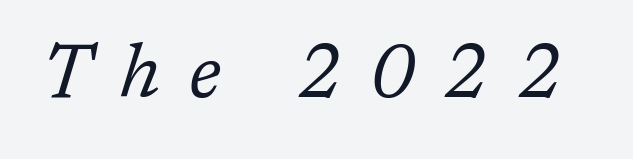
Q: Is the text bold? A: No.
Q: Is the text italic (slanted)? A: Yes, it leans right by about 17 degrees.
Q: Is the typeface a serif or a sans-serif typeface? A: Serif.
Q: Is the text underlined? A: No.
Q: Is the spacing between letters normal or unusually wide? A: Unusually wide.
Q: Width (condensed, normal, or wide)? A: Normal.
Q: Stroke contrast? A: Low.
Q: x-height? A: Medium.
Q: Monospaced? A: No.
